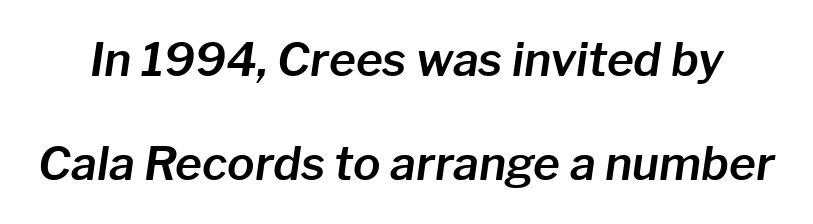
Q: Is the text italic (slanted)? A: Yes, it leans right by about 8 degrees.
Q: Is the text underlined? A: No.
Q: Is the spacing between letters normal or unusually wide? A: Normal.
Q: Is the spacing between lines tight, normal or loose? A: Loose.
Q: Width (condensed, normal, or wide)? A: Normal.
Q: Stroke contrast? A: Low.
Q: x-height? A: Medium.
Q: Monospaced? A: No.
